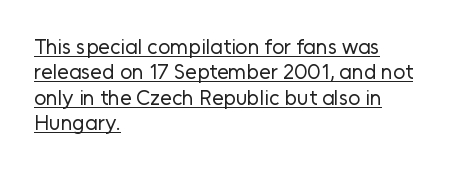
The image shows 21 px text type, upright; set left-aligned, line spacing 1.21x, normal letter spacing, underlined.
